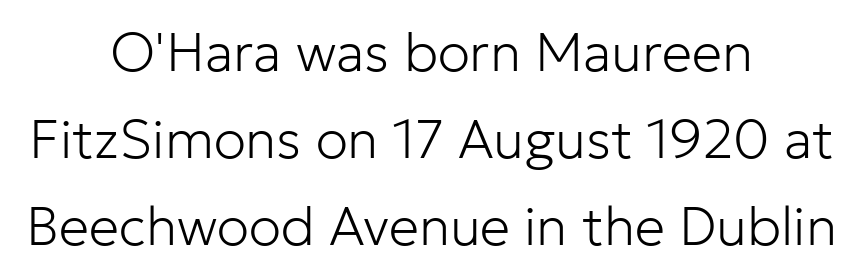
The image shows 54 px light sans-serif type, upright; set centered, normal line spacing (1.61x), normal letter spacing, not underlined; low stroke contrast and a medium x-height.
